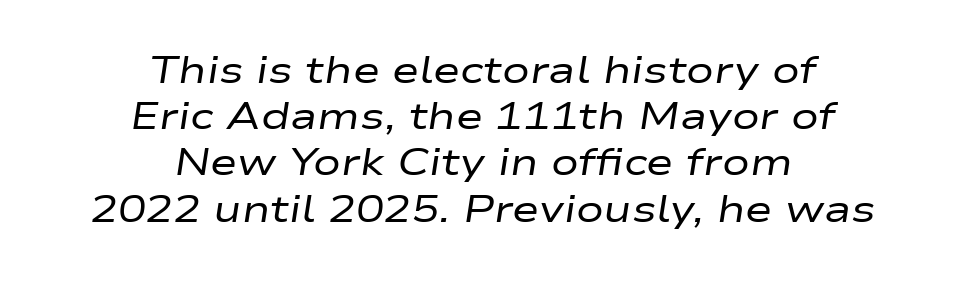
Regular leading. The letters sit at their default tracking, neither squeezed nor spread. Is the type slanted? Yes — the strokes lean at a clear angle. Bare-footed words on every line. Alignment: centered. Letters have the restrained weight of plain body copy at most.
